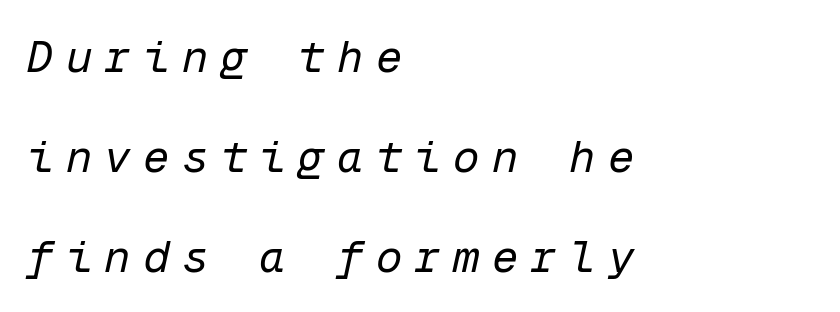
{"italic": "yes", "lean": "right", "slant_degrees": 12, "bold": "no", "weight": "regular", "width": "normal", "stroke_contrast": "low", "x_height": "medium", "monospaced": "yes", "underline": "no", "align": "left", "line_spacing": "loose", "line_spacing_ratio": 2.27, "letter_spacing": "wide", "letter_spacing_em": 0.28, "glyph_px": 44}
